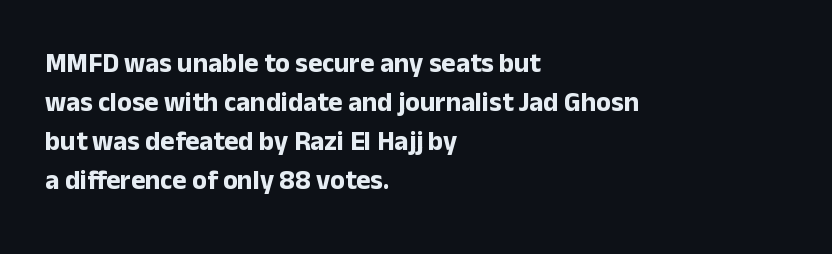
The typography opts for an upright posture over an oblique one. The face used here has the dense, thick strokes of a bold. Words float on clear page, feet unadorned. The typesetter chose a ragged-right arrangement here.
